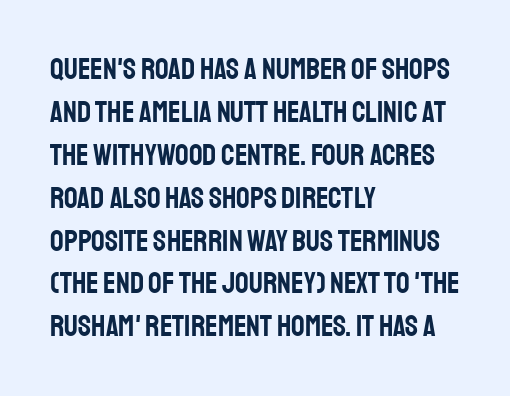
Q: Is the text italic (slanted)? A: No, it is upright.
Q: Is the typeface a serif or a sans-serif typeface? A: Sans-serif.
Q: Is the text underlined? A: No.
Q: How is the paragraph aligned? A: Left-aligned.
Q: Is the spacing between letters normal or unusually wide? A: Normal.
Q: Is the spacing between lines tight, normal or loose? A: Normal.
Q: Width (condensed, normal, or wide)? A: Condensed.
Q: Stroke contrast? A: Low.
Q: x-height? A: Large.
Q: Monospaced? A: No.
